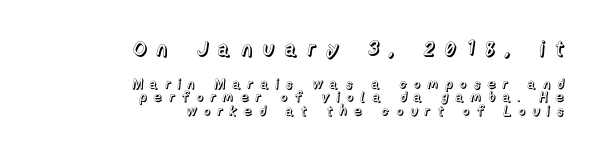
The rendering inserts visible extra space after every character. The lines are packed closely together with very little leading. Scale decreases going downward across the two blocks. This rendering features lettering with no underline. Notice how the passage keeps a crisp vertical edge on the right only.
